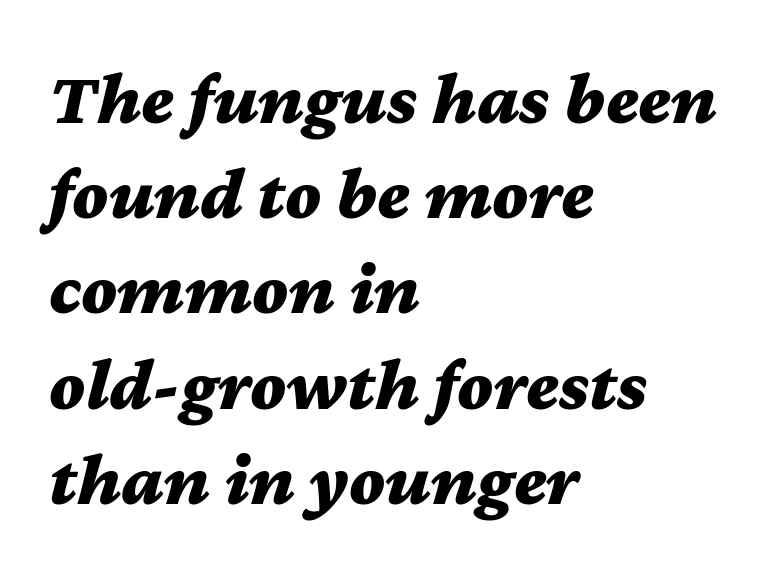
Q: Is the text bold? A: Yes.
Q: Is the text italic (slanted)? A: Yes, it leans right by about 12 degrees.
Q: Is the text underlined? A: No.
Q: How is the paragraph aligned? A: Left-aligned.
Q: Is the spacing between letters normal or unusually wide? A: Normal.
Q: Is the spacing between lines tight, normal or loose? A: Normal.
Q: Width (condensed, normal, or wide)? A: Wide.
Q: Stroke contrast? A: Medium.
Q: x-height? A: Medium.
Q: Monospaced? A: No.
